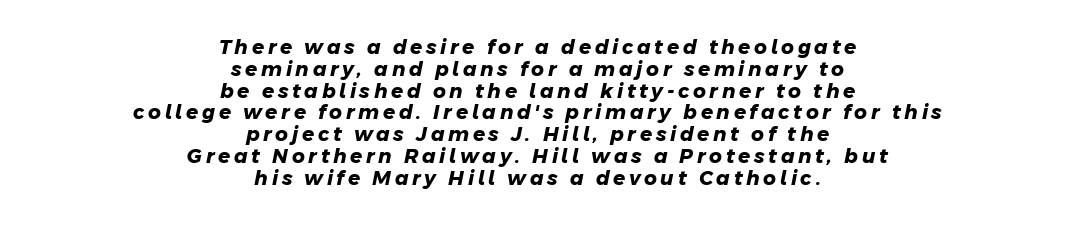
Is the block centered? Yes — each line is placed symmetrically about the middle. Plenty of ink on the page — the face is bold. The words here are not underlined. The line-height multiplier appears low, near solid setting.
